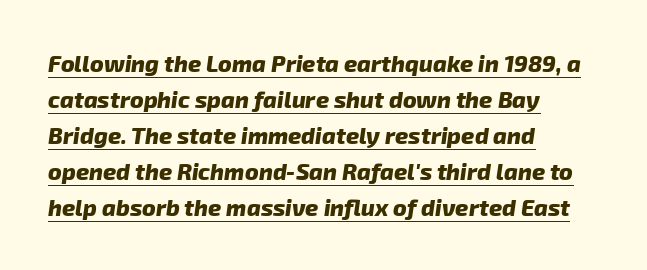
The passage shown has conventional tracking throughout. This is heavy type, rendered in bold. Beneath each row of characters lies a ruled line. A classic flush-left, rag-right setting is used for this passage.
